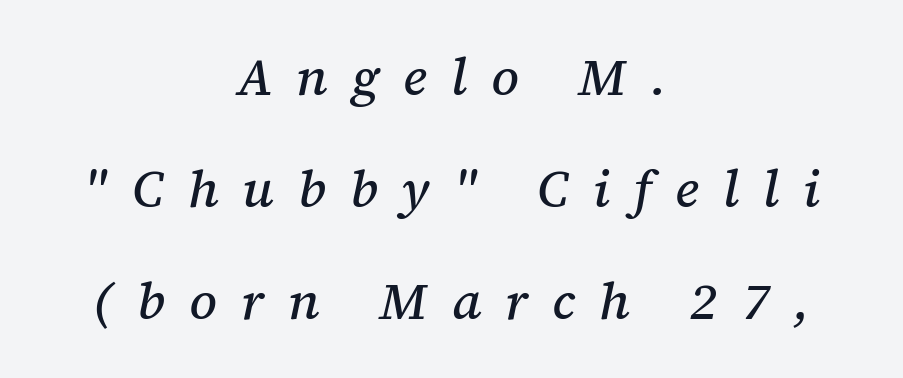
Q: Is the text italic (slanted)? A: Yes, it leans right by about 12 degrees.
Q: Is the typeface a serif or a sans-serif typeface? A: Serif.
Q: Is the text underlined? A: No.
Q: How is the paragraph aligned? A: Centered.
Q: Is the spacing between letters normal or unusually wide? A: Unusually wide.
Q: Is the spacing between lines tight, normal or loose? A: Loose.
Q: Width (condensed, normal, or wide)? A: Normal.
Q: Stroke contrast? A: Medium.
Q: x-height? A: Medium.
Q: Monospaced? A: No.
